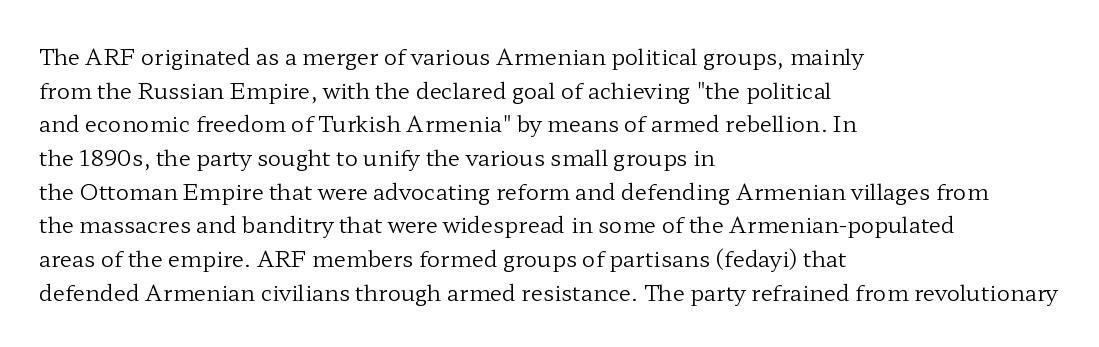
The image shows 22 px text type, upright; set left-aligned, normal line spacing (1.53x), normal letter spacing, not underlined.
